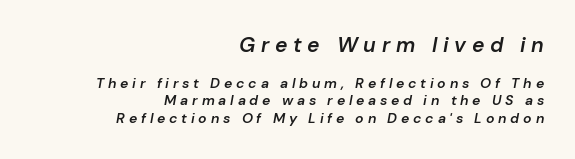
The image shows 21 px text type, italic (leaning right); set right-aligned, line spacing 1.24x, unusually wide letter spacing (+0.27 em), not underlined; the first (top) block is 1.5x larger.
